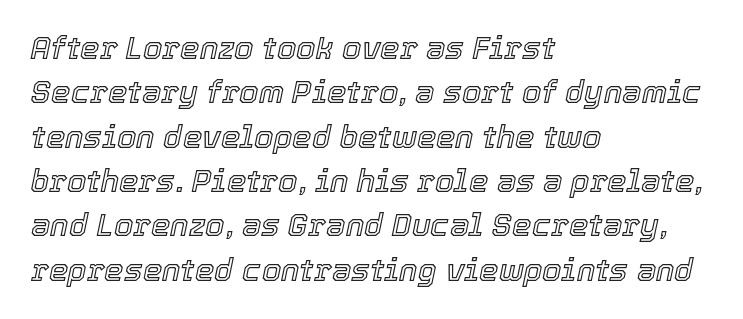
Quick note: interline space is typical. There is no visible air inserted between adjacent glyphs. Notice how the passage keeps a crisp vertical edge on the left only. The passage shown is typed in a proportional face where columns would drift. Underlining? Definitely not there. Rendered with sloped, italic letterforms.
